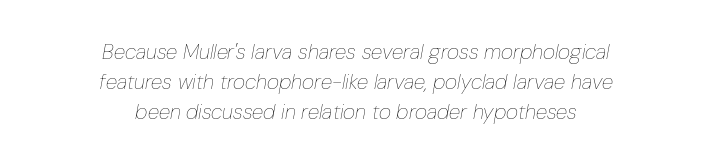
{"italic": "yes", "lean": "right", "slant_degrees": 10, "bold": "no", "underline": "no", "align": "center", "line_spacing": "normal", "line_spacing_ratio": 1.43, "letter_spacing": "normal", "letter_spacing_em": 0.0, "glyph_px": 21}
